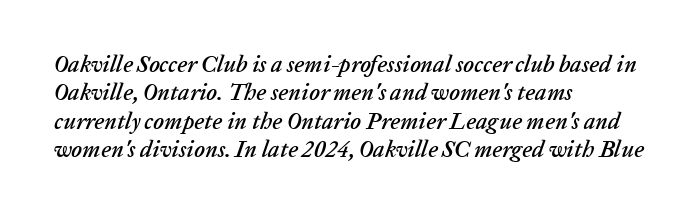
The image shows 23 px text type, italic (leaning right); set left-aligned, line spacing 1.23x, normal letter spacing, not underlined.
